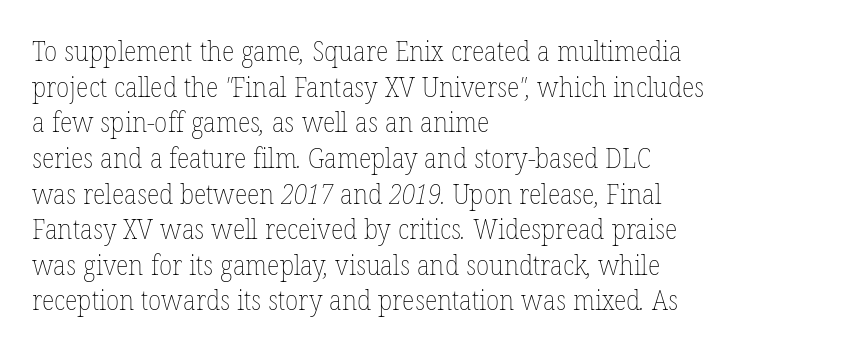
Q: Is the text bold? A: No.
Q: Is the text underlined? A: No.
Q: How is the paragraph aligned? A: Left-aligned.
Q: Is the spacing between letters normal or unusually wide? A: Normal.
Q: Is the spacing between lines tight, normal or loose? A: Normal.
